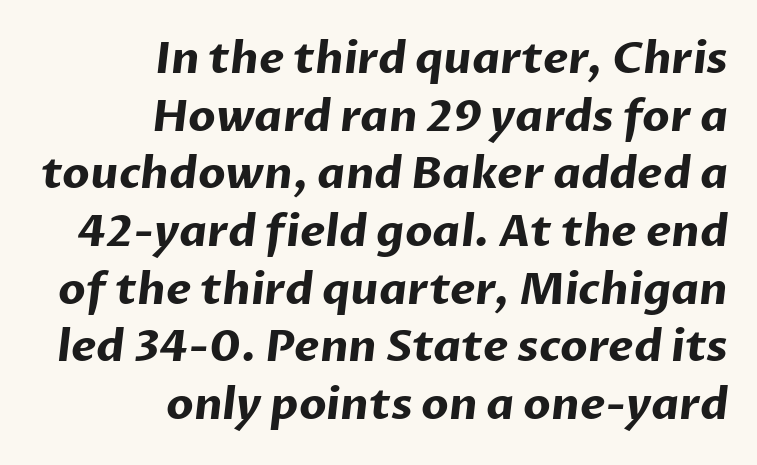
Q: Is the text bold? A: Yes.
Q: Is the typeface a serif or a sans-serif typeface? A: Sans-serif.
Q: Is the text underlined? A: No.
Q: How is the paragraph aligned? A: Right-aligned.
Q: Is the spacing between letters normal or unusually wide? A: Normal.
Q: Is the spacing between lines tight, normal or loose? A: Normal.
Q: Width (condensed, normal, or wide)? A: Normal.
Q: Stroke contrast? A: Low.
Q: x-height? A: Medium.
Q: Monospaced? A: No.
